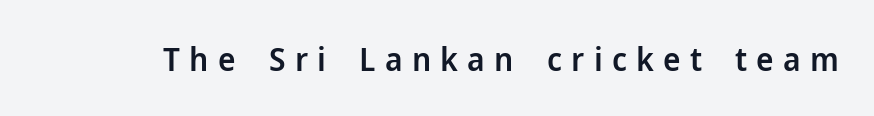
Q: Is the text bold? A: Semi-bold.
Q: Is the text italic (slanted)? A: No, it is upright.
Q: Is the typeface a serif or a sans-serif typeface? A: Sans-serif.
Q: Is the text underlined? A: No.
Q: Is the spacing between letters normal or unusually wide? A: Unusually wide.
Q: Width (condensed, normal, or wide)? A: Normal.
Q: Stroke contrast? A: Low.
Q: x-height? A: Medium.
Q: Monospaced? A: No.
